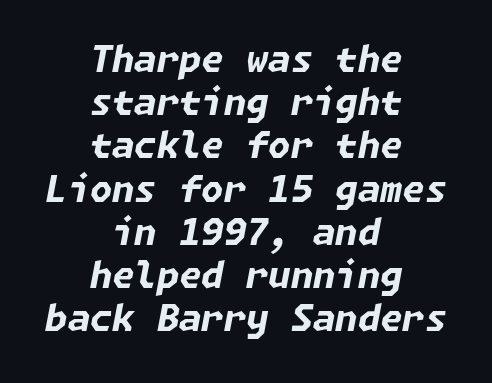
One-word summary of the alignment: center. Typographic density is high because the face is bold. Just letters on the line, the space beneath them empty. Nothing unusual about the tracking: characters are spaced as the font intends. Characters are canted at an angle relative to the baseline's perpendicular.
